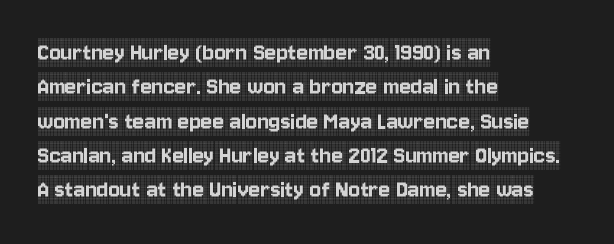
Do the letters lean? They stand straight. Lines of text with bare space underneath. The passage shown stacks its lines at a standard gap. Casual observation: everything's shoved over to the left.
